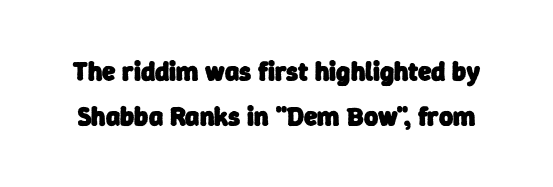
{"bold": "yes", "underline": "no", "line_spacing": "normal", "line_spacing_ratio": 1.67, "letter_spacing": "normal", "letter_spacing_em": 0.0, "glyph_px": 27}
